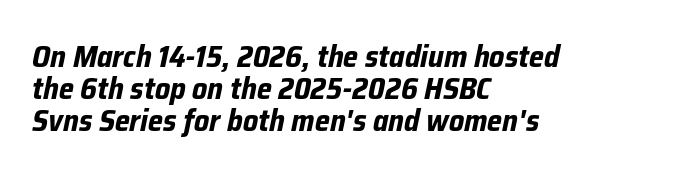
Students, note that the glyphs here touch the page at normal intervals. These lines are rendered in a variable-pitch font. Emphasis-style slanted type is in use. Anything drawn beneath the words? Only blank space.
